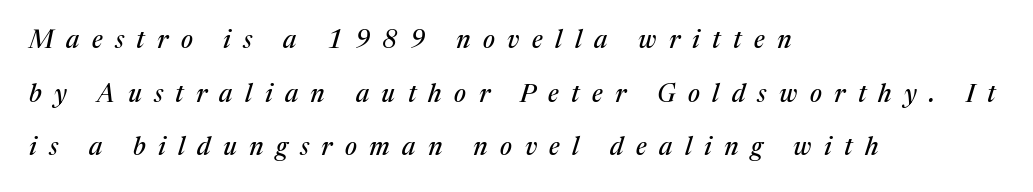
You can tell it's italic because the verticals aren't actually vertical. Students, note that the glyphs here are deliberately spaced far apart. This rendering uses left alignment, leaving the right contour irregular. The zone under the glyphs is completely vacant. Does the leading feel generous? Absolutely, it's lavish.
